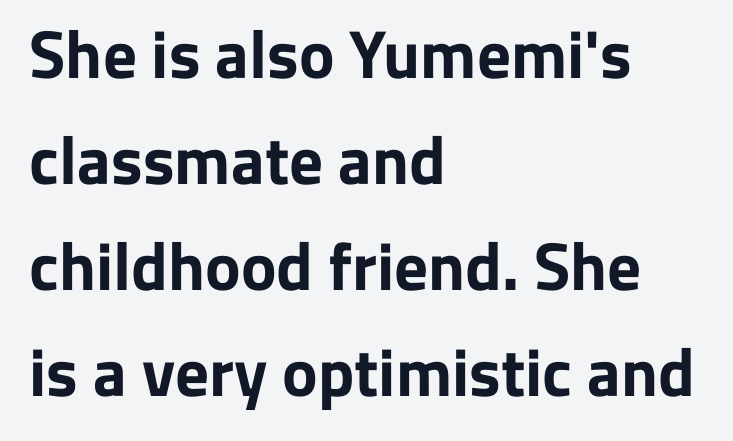
{"serif": "no", "italic": "no", "bold": "yes", "weight": "bold", "width": "normal", "stroke_contrast": "low", "x_height": "medium", "monospaced": "no", "underline": "no", "align": "left", "line_spacing": "normal", "line_spacing_ratio": 1.58, "letter_spacing": "normal", "letter_spacing_em": 0.0, "glyph_px": 67}
